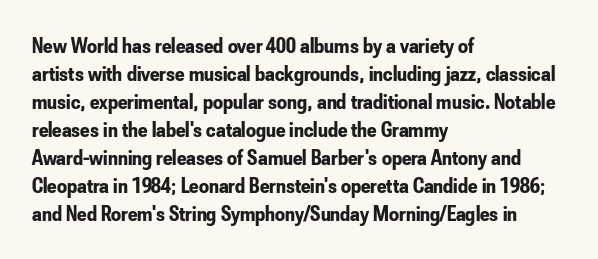
{"italic": "no", "bold": "yes", "underline": "no", "align": "left", "line_spacing": "normal", "line_spacing_ratio": 1.27, "letter_spacing": "normal", "letter_spacing_em": 0.0, "glyph_px": 22}
